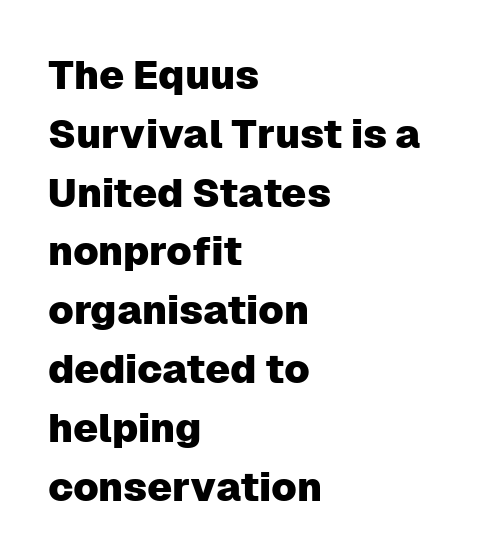
The image shows 40 px sans-serif type, upright; set left-aligned, normal line spacing (1.47x), normal letter spacing, not underlined; low stroke contrast and a medium x-height.
